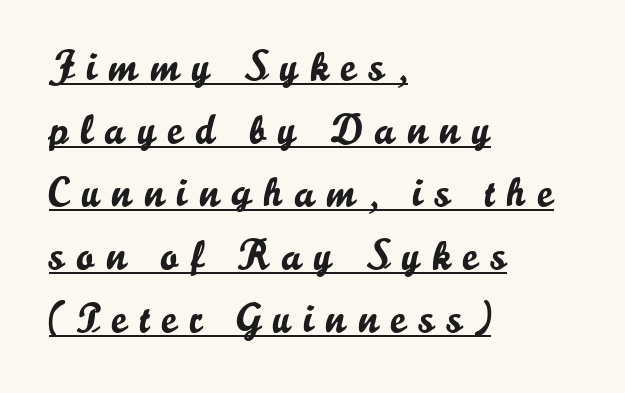
Q: Is the text italic (slanted)? A: Yes.
Q: Is the typeface a serif or a sans-serif typeface? A: Sans-serif.
Q: Is the text underlined? A: Yes.
Q: How is the paragraph aligned? A: Left-aligned.
Q: Is the spacing between letters normal or unusually wide? A: Unusually wide.
Q: Is the spacing between lines tight, normal or loose? A: Normal.
Q: Width (condensed, normal, or wide)? A: Normal.
Q: Stroke contrast? A: Low.
Q: x-height? A: Small.
Q: Monospaced? A: No.
